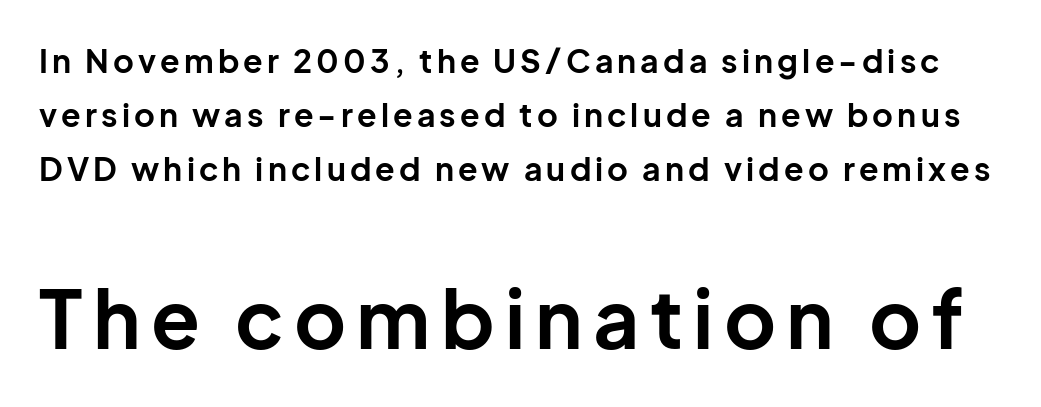
The zone under the glyphs is completely vacant. The rendering uses a bold face; every stroke is thick and dark. A typesetter would call this proportional, since set widths differ per character. Check where the strokes stop: nothing finishes them off — pure sans. The designer left line spacing at the default. It's the straight-up-and-down kind of type.
